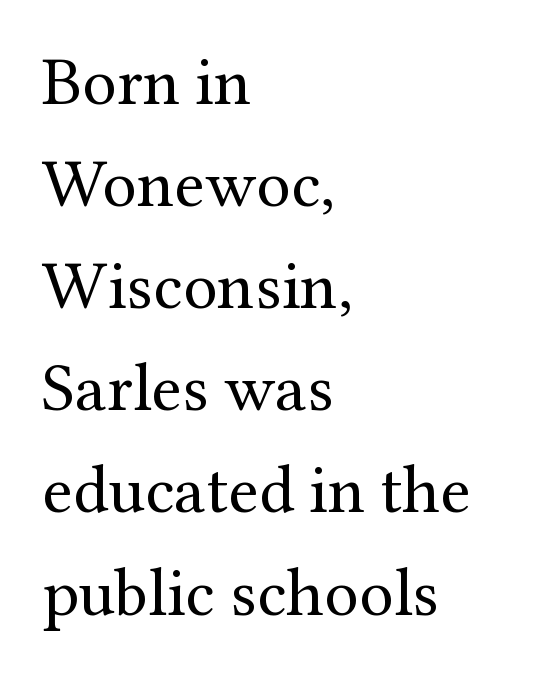
Q: Is the text bold? A: No.
Q: Is the text italic (slanted)? A: No, it is upright.
Q: Is the typeface a serif or a sans-serif typeface? A: Serif.
Q: Is the text underlined? A: No.
Q: How is the paragraph aligned? A: Left-aligned.
Q: Is the spacing between letters normal or unusually wide? A: Normal.
Q: Is the spacing between lines tight, normal or loose? A: Normal.
Q: Width (condensed, normal, or wide)? A: Normal.
Q: Stroke contrast? A: Medium.
Q: x-height? A: Medium.
Q: Monospaced? A: No.
